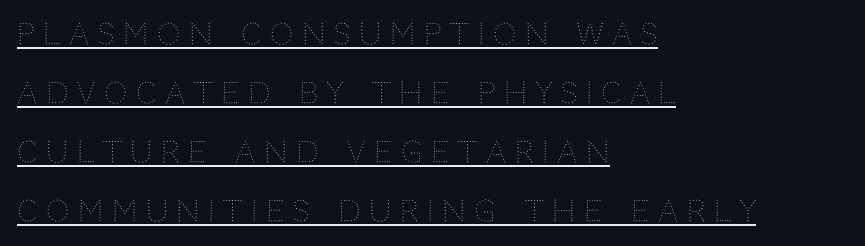
{"italic": "no", "bold": "no", "weight": "thin", "width": "normal", "stroke_contrast": "medium", "x_height": "large", "monospaced": "no", "underline": "yes", "align": "left", "line_spacing": "loose", "line_spacing_ratio": 2.03, "letter_spacing": "wide", "letter_spacing_em": 0.3, "glyph_px": 29}
